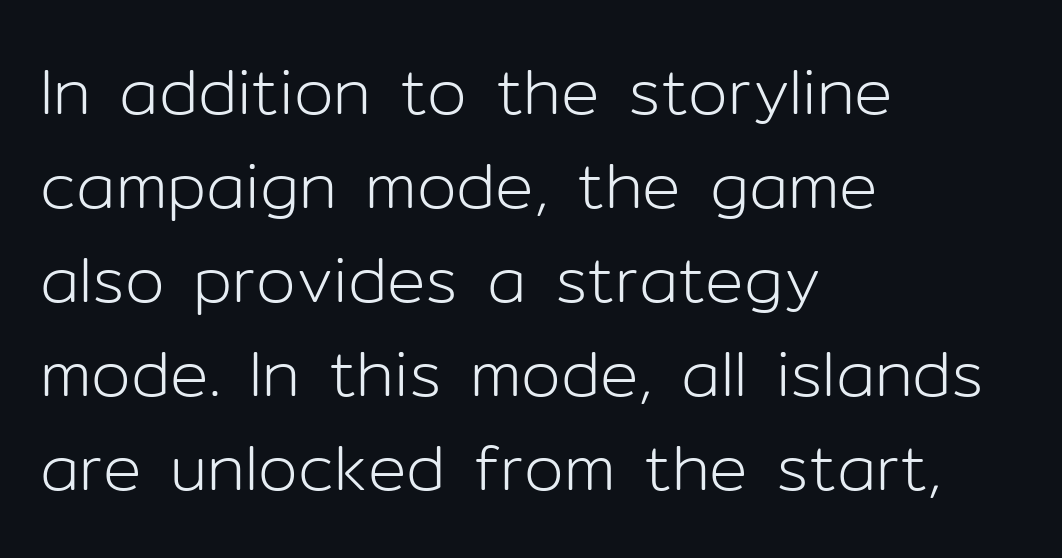
Q: Is the text bold? A: No.
Q: Is the text italic (slanted)? A: No, it is upright.
Q: Is the typeface a serif or a sans-serif typeface? A: Sans-serif.
Q: Is the text underlined? A: No.
Q: How is the paragraph aligned? A: Left-aligned.
Q: Is the spacing between letters normal or unusually wide? A: Normal.
Q: Is the spacing between lines tight, normal or loose? A: Normal.
Q: Width (condensed, normal, or wide)? A: Normal.
Q: Stroke contrast? A: Low.
Q: x-height? A: Medium.
Q: Monospaced? A: No.
